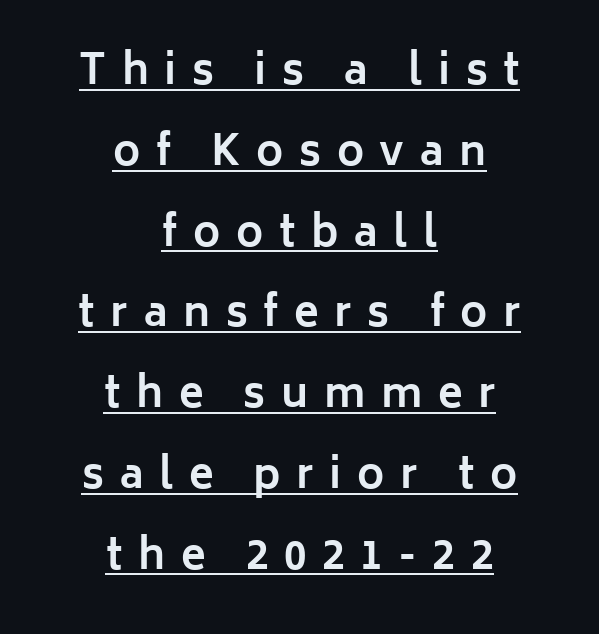
Q: Is the text bold? A: Yes.
Q: Is the text italic (slanted)? A: No, it is upright.
Q: Is the typeface a serif or a sans-serif typeface? A: Sans-serif.
Q: Is the text underlined? A: Yes.
Q: How is the paragraph aligned? A: Centered.
Q: Is the spacing between letters normal or unusually wide? A: Unusually wide.
Q: Is the spacing between lines tight, normal or loose? A: Loose.
Q: Width (condensed, normal, or wide)? A: Normal.
Q: Stroke contrast? A: Low.
Q: x-height? A: Medium.
Q: Monospaced? A: No.
